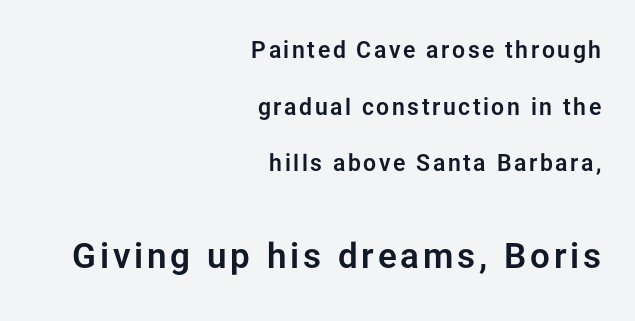
{"serif": "no", "italic": "no", "width": "normal", "stroke_contrast": "low", "x_height": "medium", "monospaced": "no", "underline": "no", "align": "right", "line_spacing": "loose", "line_spacing_ratio": 2.46, "larger_block": "second", "size_ratio": 1.52, "glyph_px": 35}
